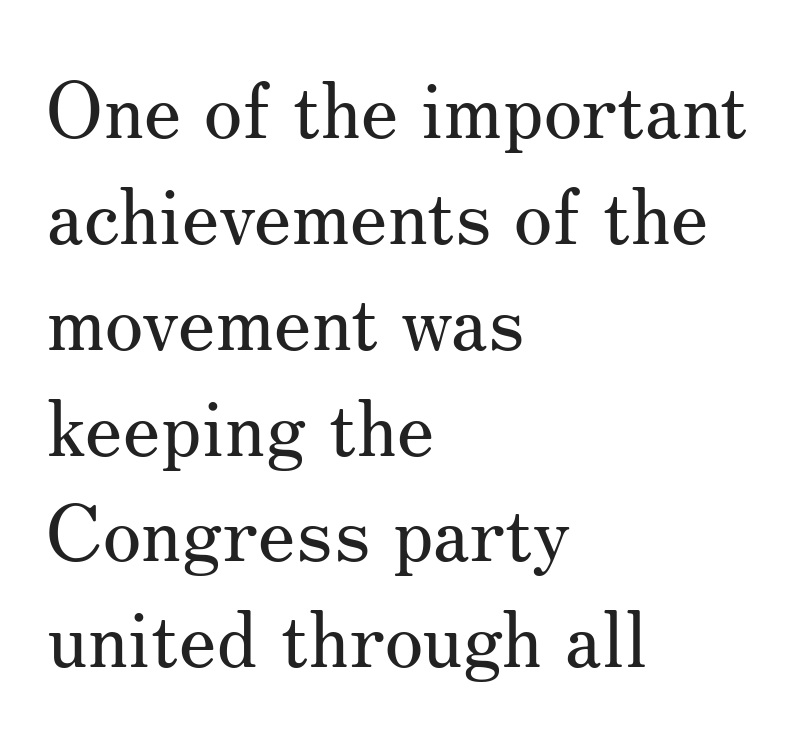
{"serif": "yes", "italic": "no", "bold": "no", "weight": "regular", "width": "normal", "stroke_contrast": "medium", "x_height": "small", "monospaced": "no", "underline": "no", "align": "left", "line_spacing": "normal", "line_spacing_ratio": 1.34, "letter_spacing": "normal", "letter_spacing_em": 0.0, "glyph_px": 79}
